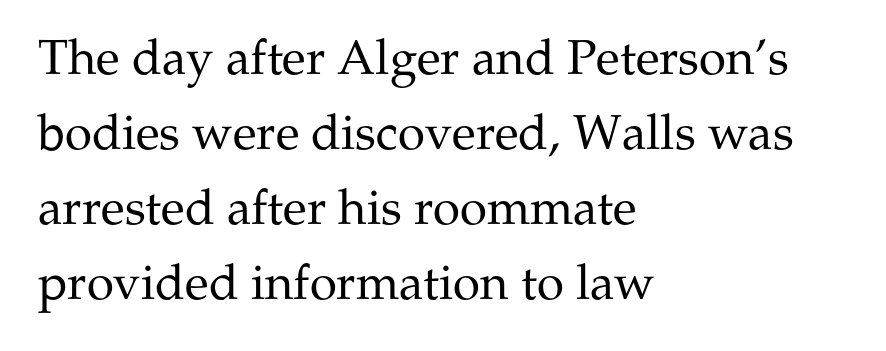
Q: Is the text bold? A: No.
Q: Is the text italic (slanted)? A: No, it is upright.
Q: Is the typeface a serif or a sans-serif typeface? A: Serif.
Q: Is the text underlined? A: No.
Q: How is the paragraph aligned? A: Left-aligned.
Q: Is the spacing between letters normal or unusually wide? A: Normal.
Q: Is the spacing between lines tight, normal or loose? A: Normal.
Q: Width (condensed, normal, or wide)? A: Normal.
Q: Stroke contrast? A: Medium.
Q: x-height? A: Medium.
Q: Monospaced? A: No.
